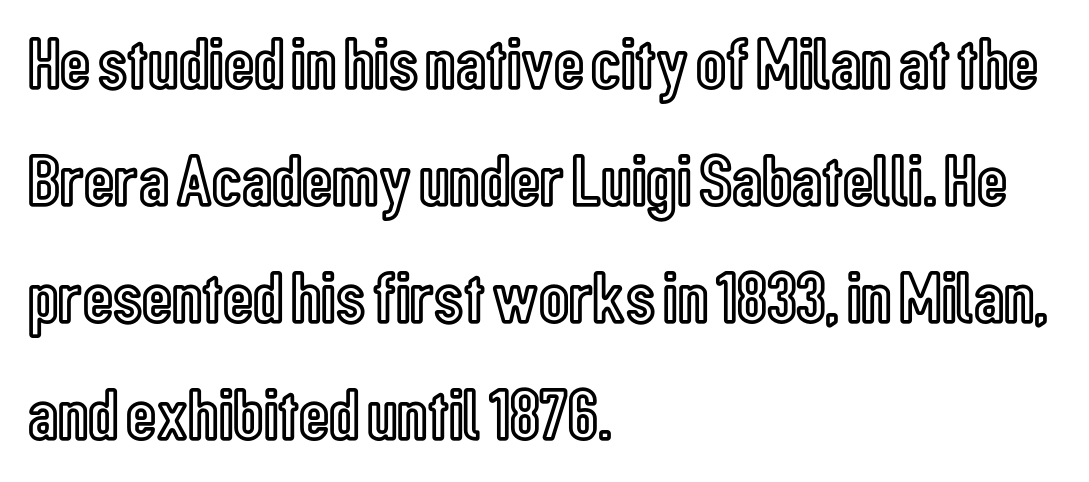
{"italic": "no", "width": "condensed", "x_height": "medium", "monospaced": "no", "underline": "no", "align": "left", "line_spacing": "normal", "line_spacing_ratio": 1.58, "letter_spacing": "normal", "letter_spacing_em": 0.0, "glyph_px": 74}
